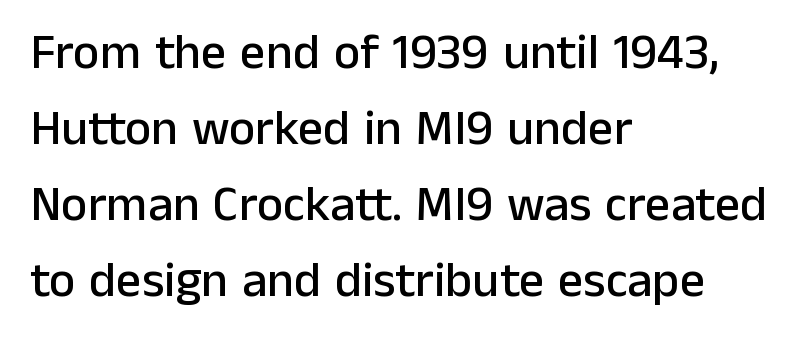
{"serif": "no", "italic": "no", "width": "normal", "stroke_contrast": "low", "x_height": "medium", "monospaced": "no", "underline": "no", "align": "left", "line_spacing": "normal", "line_spacing_ratio": 1.52, "letter_spacing": "normal", "letter_spacing_em": 0.0, "glyph_px": 50}
